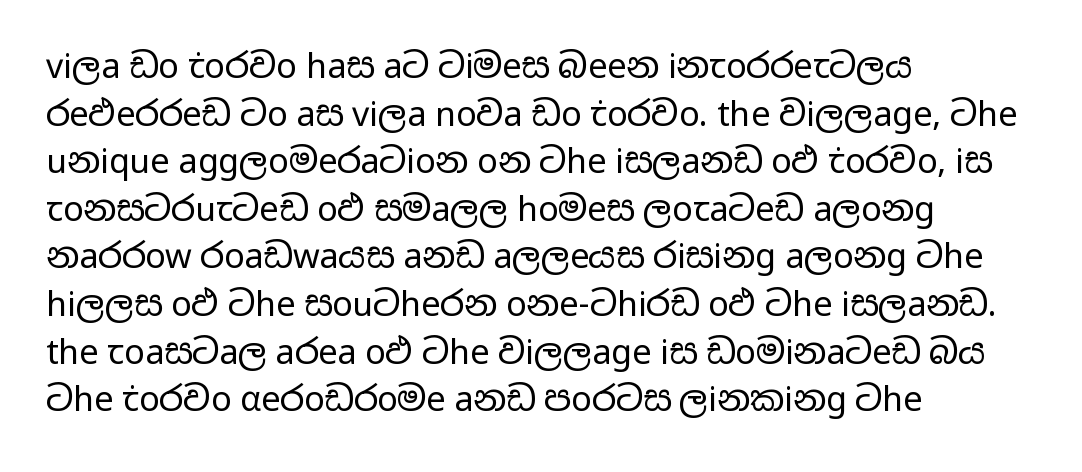
No chunkiness to these letters — they're not bold. Descender tails drop into unmarked territory. There is no visible air inserted between adjacent glyphs. This sample is left-justified, so line endings fall wherever the words run out. Examine the stroke ends and you'll find no serifs.
